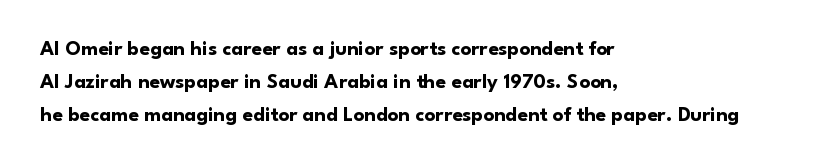
The font is running at its bold setting. Letters rest on an invisible, unmarked baseline. Students, note that the glyphs here touch the page at normal intervals. The rendering anchors every line to the left-hand side.
